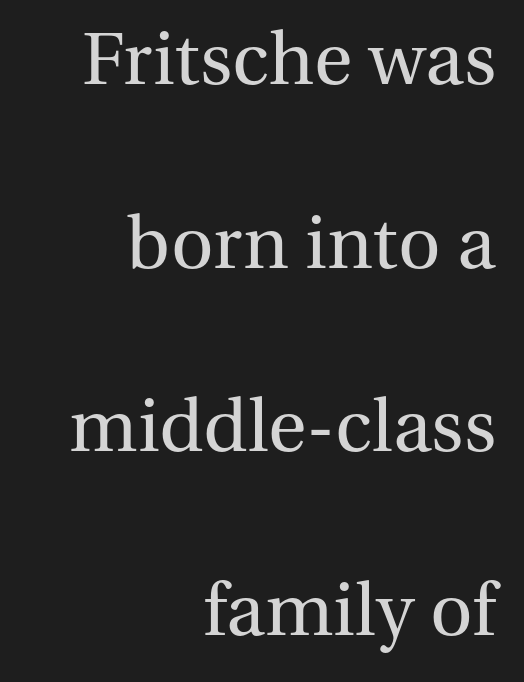
{"serif": "yes", "italic": "no", "bold": "no", "weight": "regular", "width": "normal", "stroke_contrast": "medium", "x_height": "medium", "monospaced": "no", "underline": "no", "align": "right", "line_spacing": "loose", "line_spacing_ratio": 2.48, "letter_spacing": "normal", "letter_spacing_em": 0.0, "glyph_px": 74}
